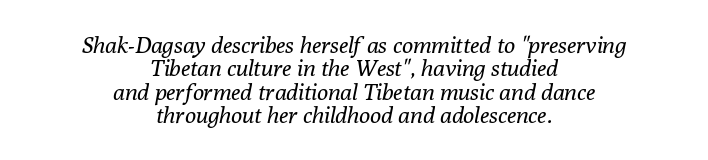
{"italic": "yes", "lean": "right", "slant_degrees": 10, "bold": "no", "underline": "no", "align": "center", "line_spacing": "tight", "line_spacing_ratio": 1.02, "letter_spacing": "normal", "letter_spacing_em": 0.0, "glyph_px": 23}
